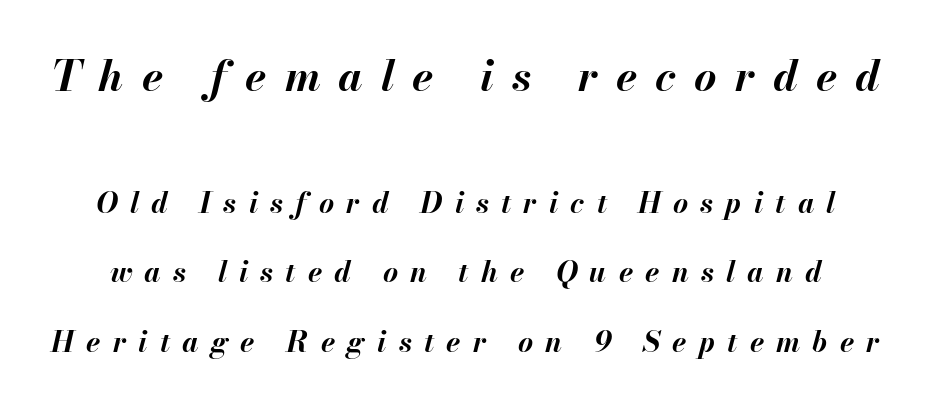
Q: Is the text bold? A: Yes.
Q: Is the text italic (slanted)? A: Yes, it leans right by about 13 degrees.
Q: Is the text underlined? A: No.
Q: Is the spacing between letters normal or unusually wide? A: Unusually wide.
Q: Is the spacing between lines tight, normal or loose? A: Loose.
Q: Which block of text is set in a larger size, the first (top) or the second (bottom)? A: The first (top) one.
Q: Width (condensed, normal, or wide)? A: Normal.
Q: Stroke contrast? A: Medium.
Q: x-height? A: Small.
Q: Monospaced? A: No.
